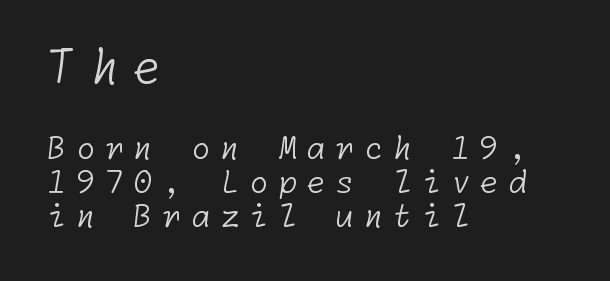
The image shows 46 px light sans-serif type; set left-aligned, tight line spacing (1.09x), unusually wide letter spacing (+0.31 em), not underlined; the first (top) block is 1.48x larger; low stroke contrast and a medium x-height.
